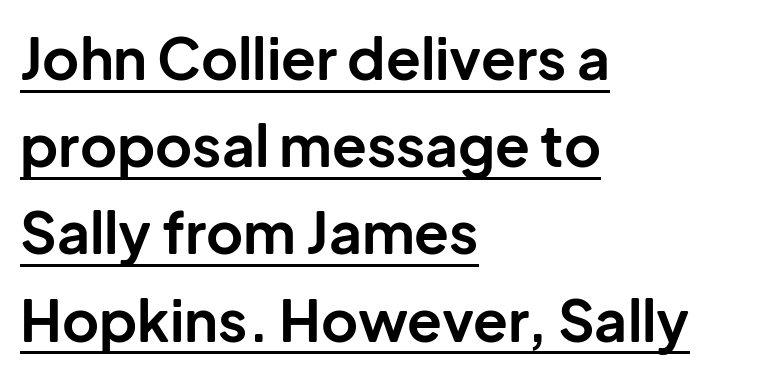
You could not count columns in this text — the font is proportionally spaced. These lines sit exactly where default settings would place them. Do the letters lean? They stand straight. The compositor pushed each line to the left boundary. Each word holds together tightly as a unit, with standard inter-letter gaps.
